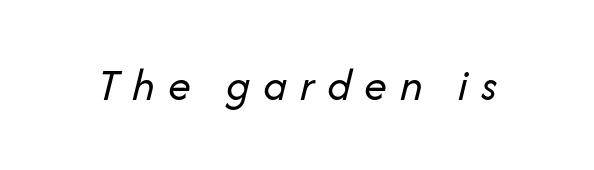
The image shows 46 px regular-weight type, italic (leaning right); set unusually wide letter spacing (+0.28 em), not underlined; low stroke contrast and a medium x-height.
